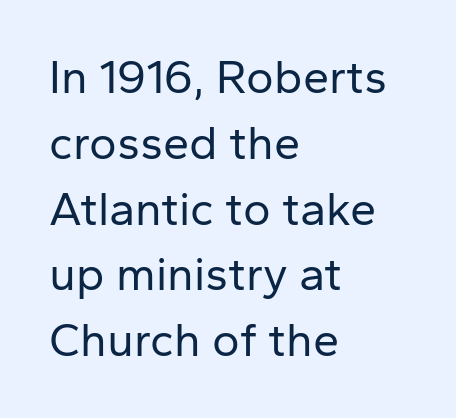
The designer went with a sans here, leaving each stem footless. Characters follow at the spacing the type designer built in. Rows of type keep a routine distance in the vertical direction. A quiet, ordinary-to-light weight characterises the typeface. Italic? Not at all — the glyphs are vertical.
